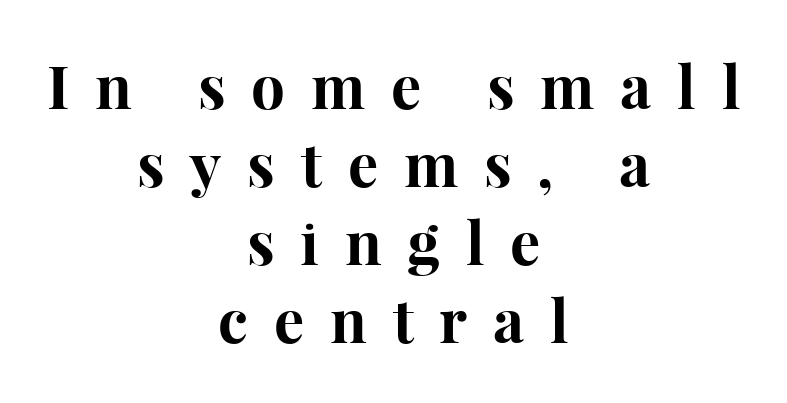
The image shows 60 px bold serif type, upright; set centered, normal line spacing (1.3x), unusually wide letter spacing (+0.43 em), not underlined; high stroke contrast and a medium x-height.
